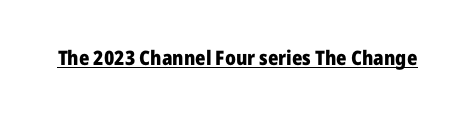
{"italic": "no", "bold": "yes", "underline": "yes", "letter_spacing": "normal", "letter_spacing_em": 0.0, "glyph_px": 20}
